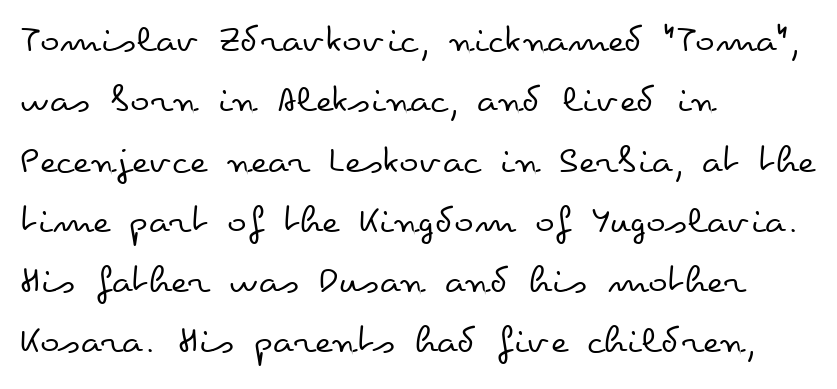
The gap between lines stays unmarked. Between one letter and the next there's only the usual sliver of space. Horizontal bands of white between lines are of average thickness. Unbolded letterforms with no extra heft. In CSS terms this would be text-align: left. The passage shown is typed in a proportional face where columns would drift.
